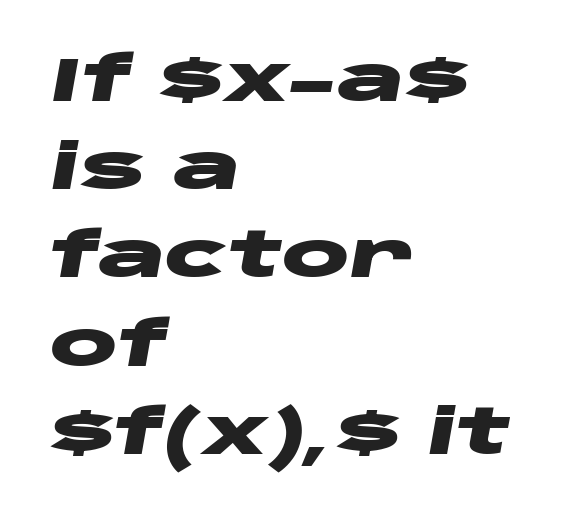
The image shows 63 px heavy, wide type, italic (leaning right); set left-aligned, normal line spacing (1.4x), normal letter spacing, not underlined; low stroke contrast and a large x-height.
